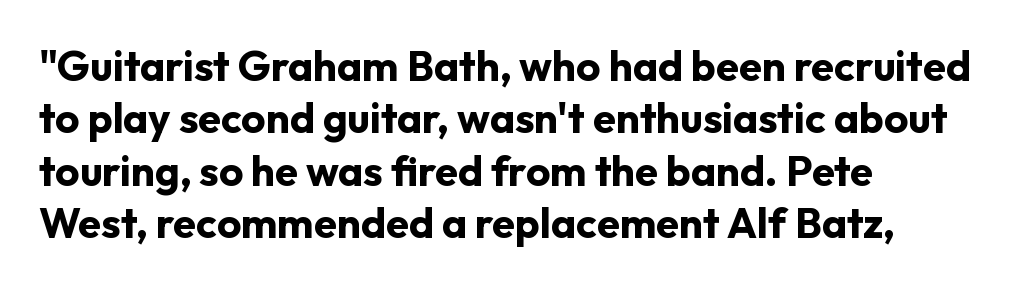
The image shows 42 px bold sans-serif type, upright; set left-aligned, normal line spacing (1.25x), normal letter spacing, not underlined; low stroke contrast and a medium x-height.
